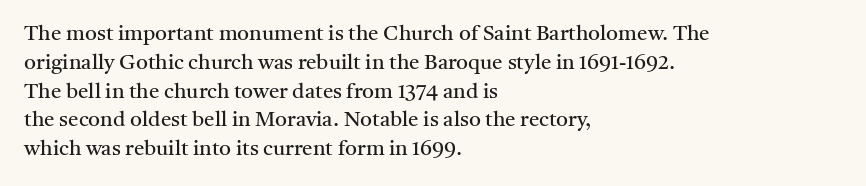
The image shows 21 px text type, upright; set left-aligned, normal line spacing (1.37x), normal letter spacing, not underlined.
